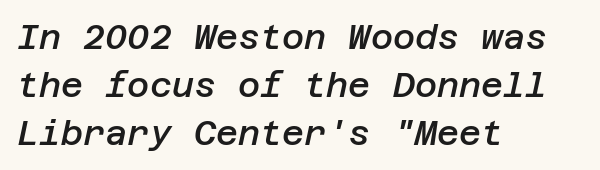
{"italic": "yes", "lean": "right", "slant_degrees": 12, "bold": "semi", "weight": "semibold", "width": "normal", "stroke_contrast": "low", "x_height": "large", "underline": "no", "align": "left", "line_spacing": "normal", "line_spacing_ratio": 1.41, "letter_spacing": "normal", "letter_spacing_em": 0.0, "glyph_px": 34}
